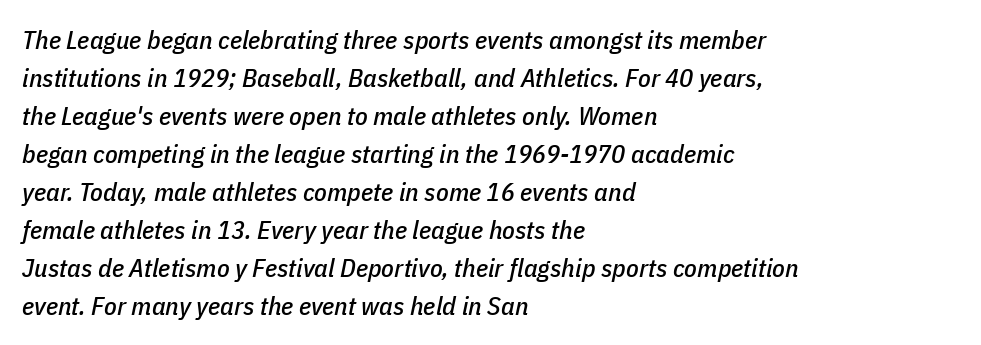
The image shows 26 px text type, italic (leaning right); set left-aligned, normal line spacing (1.46x), normal letter spacing, not underlined.
